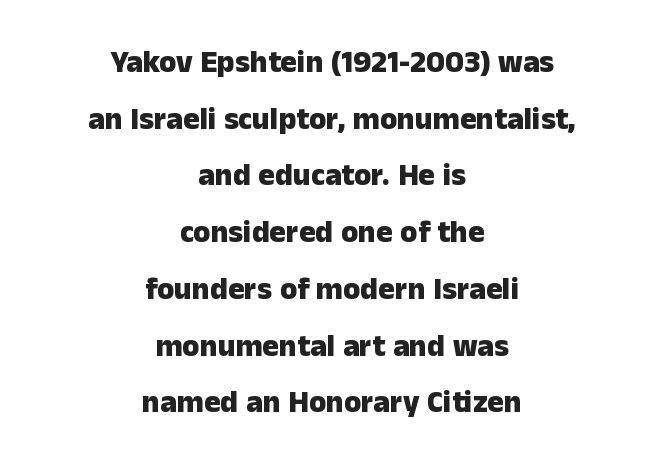
{"serif": "no", "italic": "no", "bold": "yes", "weight": "heavy", "width": "normal", "stroke_contrast": "low", "x_height": "medium", "monospaced": "no", "underline": "no", "align": "center", "line_spacing_ratio": 1.83, "letter_spacing": "normal", "letter_spacing_em": 0.0, "glyph_px": 31}
